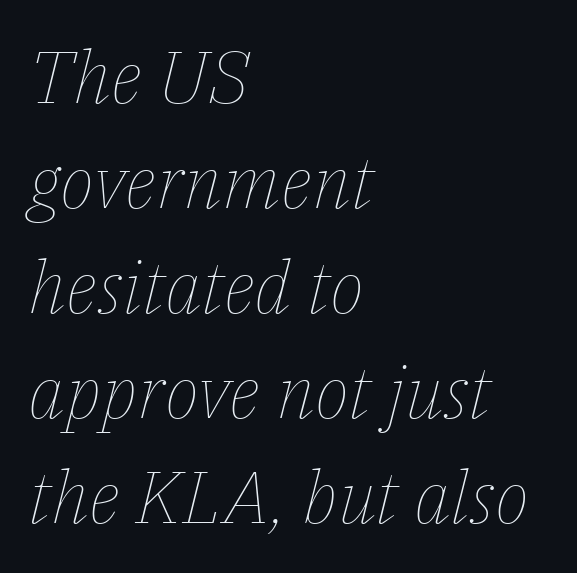
The image shows 73 px thin type, italic (leaning right); set left-aligned, normal line spacing (1.44x), normal letter spacing, not underlined; low stroke contrast and a medium x-height.
